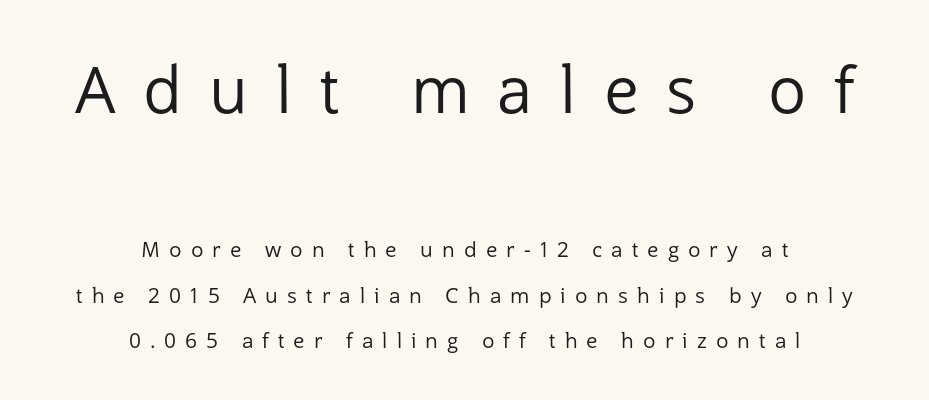
{"serif": "no", "italic": "no", "bold": "no", "weight": "regular", "width": "normal", "stroke_contrast": "low", "x_height": "medium", "monospaced": "no", "underline": "no", "align": "center", "line_spacing": "loose", "line_spacing_ratio": 2.17, "letter_spacing": "wide", "letter_spacing_em": 0.43, "larger_block": "first", "size_ratio": 3.05, "glyph_px": 64}
